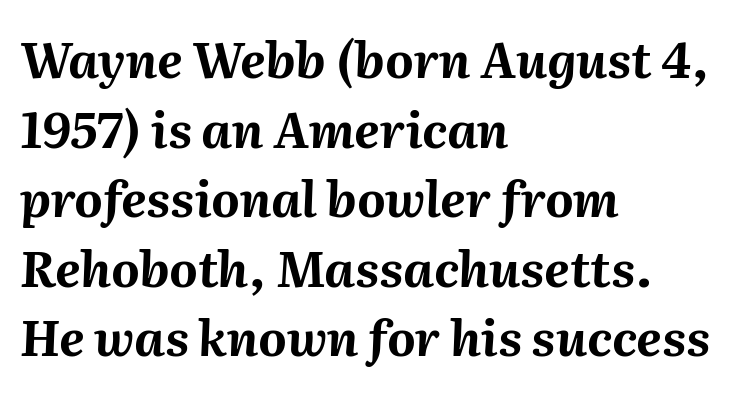
The image shows 49 px bold type, italic (leaning right); set left-aligned, normal line spacing (1.42x), normal letter spacing, not underlined; medium stroke contrast and a medium x-height.
